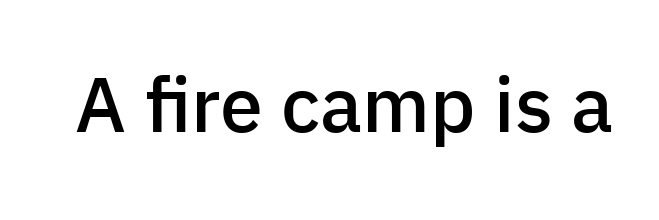
The image shows 77 px semibold sans-serif type, upright; set normal letter spacing, not underlined; low stroke contrast and a medium x-height.
